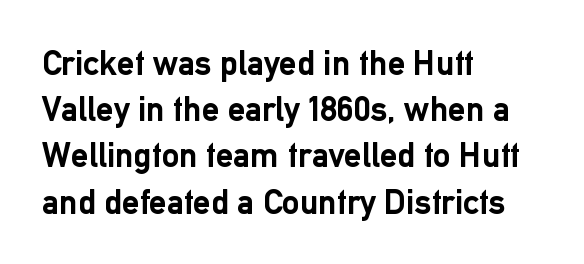
The image shows 35 px semibold sans-serif type, upright; set left-aligned, normal line spacing (1.32x), normal letter spacing, not underlined; low stroke contrast and a medium x-height.
